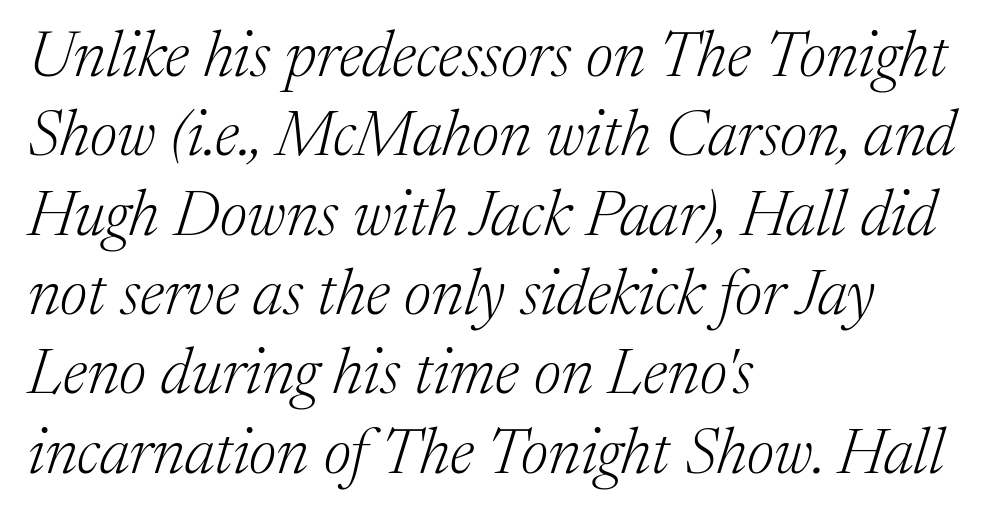
The image shows 64 px light serif type, italic (leaning right); set left-aligned, line spacing 1.24x, normal letter spacing, not underlined; medium stroke contrast and a medium x-height.
